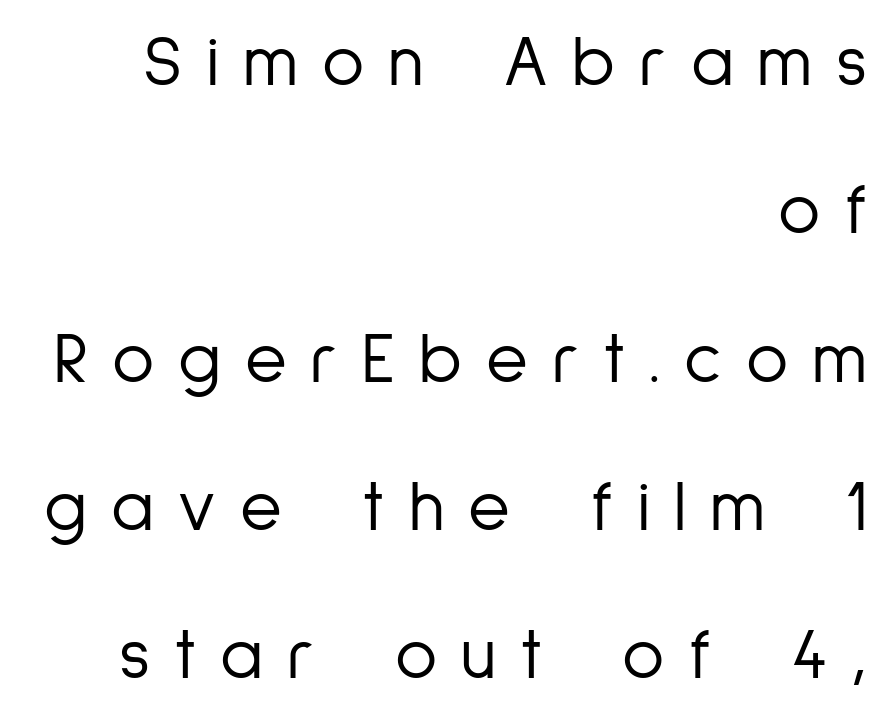
The image shows 72 px light, condensed sans-serif type, upright; set right-aligned, loose line spacing (2.06x), unusually wide letter spacing (+0.33 em), not underlined; low stroke contrast and a medium x-height.
